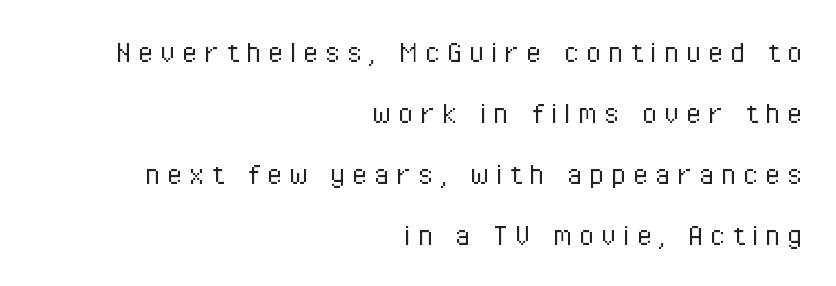
{"serif": "no", "italic": "no", "bold": "no", "weight": "light", "width": "condensed", "stroke_contrast": "low", "x_height": "medium", "monospaced": "no", "underline": "no", "align": "right", "line_spacing_ratio": 1.79, "letter_spacing": "wide", "letter_spacing_em": 0.21, "glyph_px": 34}
